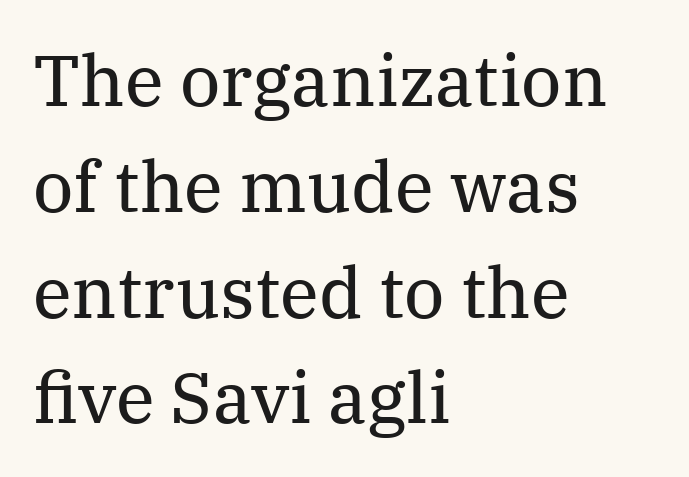
Q: Is the text bold? A: No.
Q: Is the text italic (slanted)? A: No, it is upright.
Q: Is the typeface a serif or a sans-serif typeface? A: Serif.
Q: Is the text underlined? A: No.
Q: How is the paragraph aligned? A: Left-aligned.
Q: Is the spacing between letters normal or unusually wide? A: Normal.
Q: Is the spacing between lines tight, normal or loose? A: Normal.
Q: Width (condensed, normal, or wide)? A: Normal.
Q: Stroke contrast? A: Medium.
Q: x-height? A: Medium.
Q: Monospaced? A: No.
